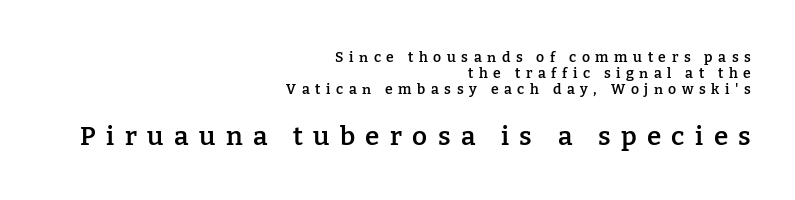
This sample trades vertical openness for compactness between lines. Which of the two is more prominent by size? The second, at the bottom. Style check: upright. The sample has been set in demibold, a notch under bold.
